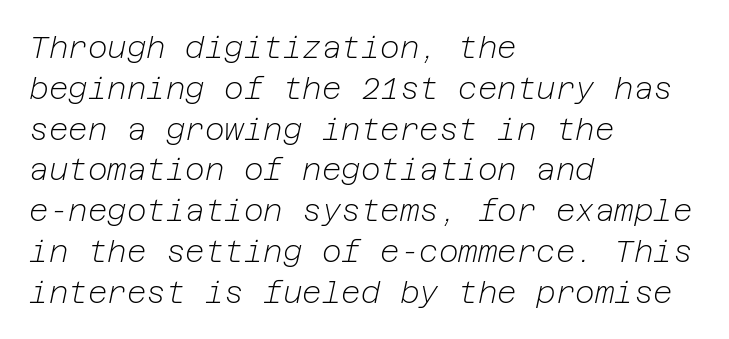
Is this a heavy cut? Hardly; it is regular or lighter. Default kerning and tracking; the words read as compact shapes. The passage shown stacks its lines at a standard gap. Which margin do the lines hug? The left one — the right edge is uneven. Clear beneath every line of the passage.
